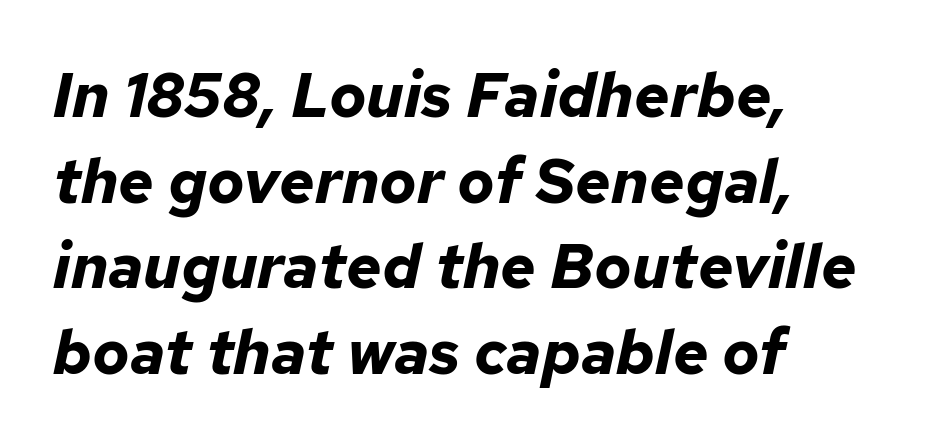
Q: Is the text bold? A: Yes.
Q: Is the text italic (slanted)? A: Yes, it leans right by about 12 degrees.
Q: Is the text underlined? A: No.
Q: How is the paragraph aligned? A: Left-aligned.
Q: Is the spacing between letters normal or unusually wide? A: Normal.
Q: Is the spacing between lines tight, normal or loose? A: Normal.
Q: Width (condensed, normal, or wide)? A: Normal.
Q: Stroke contrast? A: Low.
Q: x-height? A: Medium.
Q: Monospaced? A: No.
